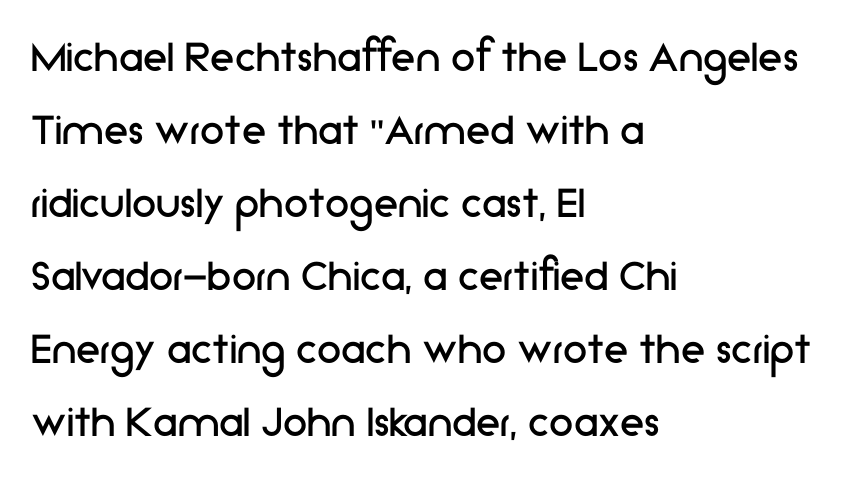
Q: Is the text bold? A: No.
Q: Is the text italic (slanted)? A: No, it is upright.
Q: Is the typeface a serif or a sans-serif typeface? A: Sans-serif.
Q: Is the text underlined? A: No.
Q: How is the paragraph aligned? A: Left-aligned.
Q: Is the spacing between letters normal or unusually wide? A: Normal.
Q: Is the spacing between lines tight, normal or loose? A: Normal.
Q: Width (condensed, normal, or wide)? A: Normal.
Q: Stroke contrast? A: Low.
Q: x-height? A: Medium.
Q: Monospaced? A: No.
